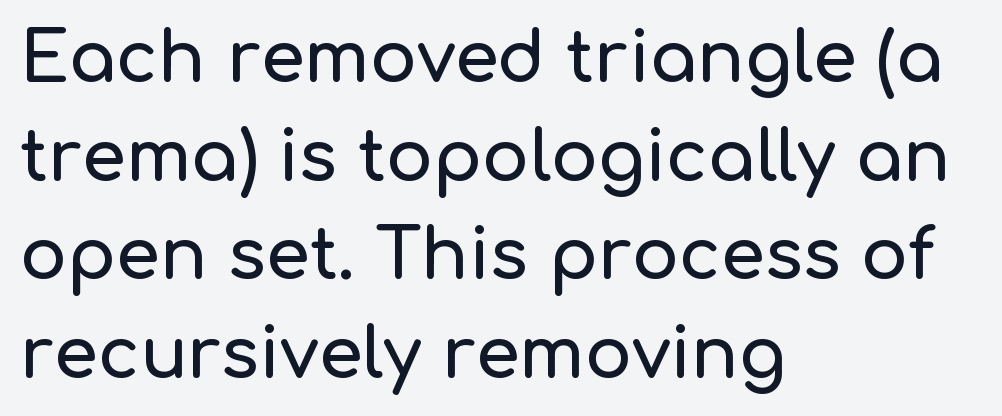
The image shows 70 px sans-serif type, upright; set left-aligned, normal line spacing (1.41x), normal letter spacing, not underlined; low stroke contrast and a medium x-height.
